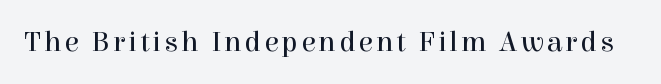
{"serif": "yes", "italic": "no", "bold": "no", "weight": "regular", "width": "normal", "x_height": "medium", "monospaced": "no", "underline": "no", "glyph_px": 29}
